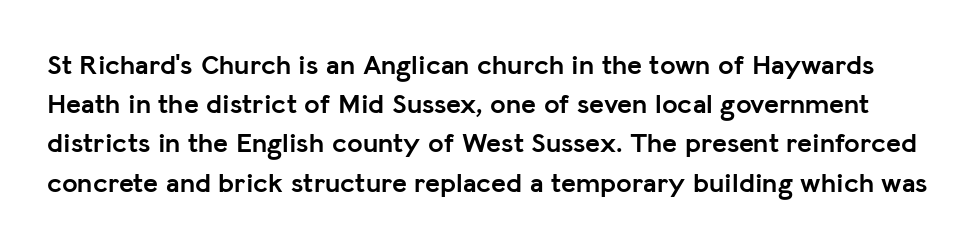
Nobody touched the tracking dial on this one. Each new line begins a customary step beneath the previous one. Character widths vary here, with narrow letters taking less room than wide ones. Look at the stroke-to-counter ratio: heavy, a bold. Posture: vertical. Only glyphs here, with clear space below each row.
